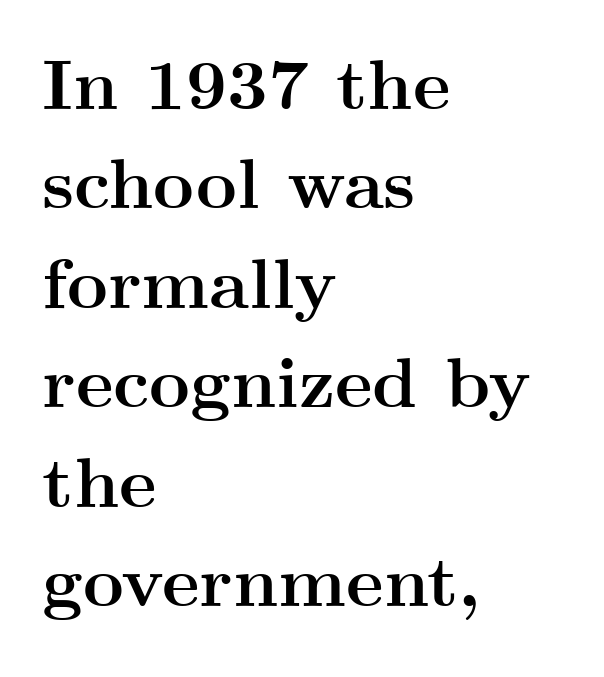
The image shows 71 px semibold, wide serif type, upright; set left-aligned, normal line spacing (1.4x), normal letter spacing, not underlined; medium stroke contrast and a small x-height.
